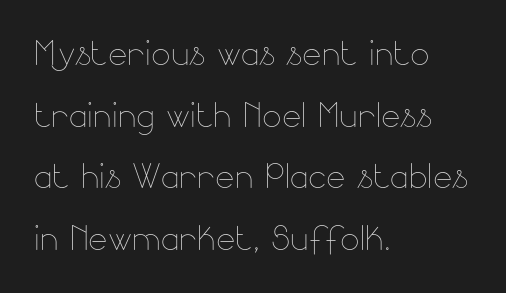
The image shows 46 px thin type, upright; set left-aligned, normal line spacing (1.34x), normal letter spacing, not underlined; low stroke contrast and a small x-height.
